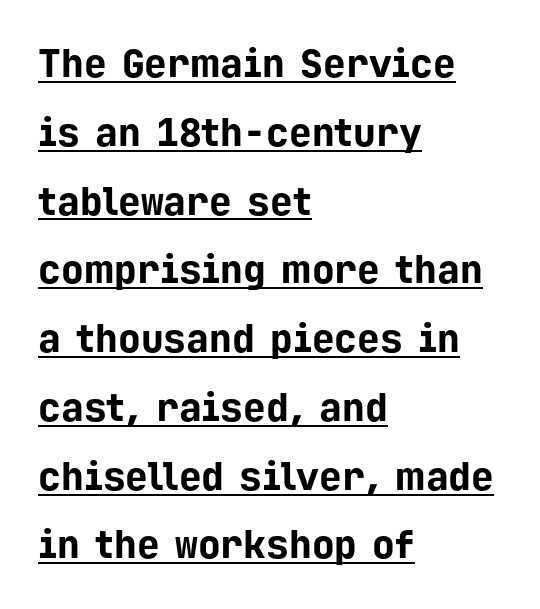
{"serif": "no", "italic": "no", "bold": "yes", "weight": "bold", "width": "normal", "stroke_contrast": "low", "x_height": "medium", "monospaced": "yes", "underline": "yes", "align": "left", "line_spacing_ratio": 1.81, "letter_spacing": "normal", "letter_spacing_em": 0.0, "glyph_px": 38}
